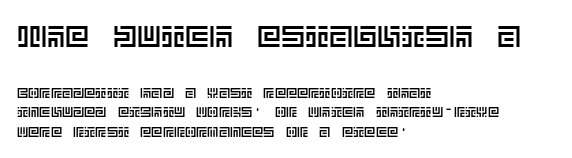
{"italic": "no", "width": "normal", "x_height": "large", "underline": "no", "align": "left", "line_spacing": "normal", "line_spacing_ratio": 1.42, "letter_spacing": "normal", "letter_spacing_em": 0.0, "larger_block": "first", "size_ratio": 2.14, "glyph_px": 30}
